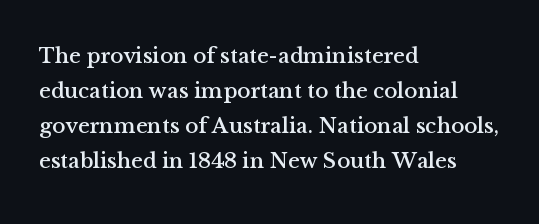
{"italic": "no", "underline": "no", "align": "left", "line_spacing": "normal", "line_spacing_ratio": 1.59, "letter_spacing": "normal", "letter_spacing_em": 0.0, "glyph_px": 22}
